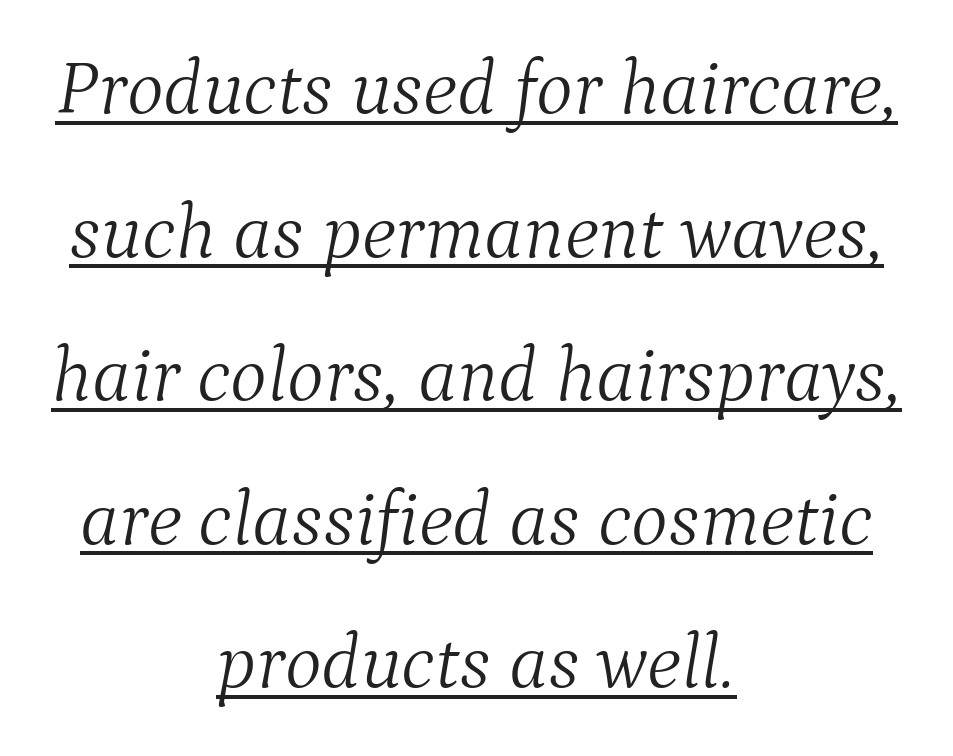
Q: Is the text bold? A: No.
Q: Is the text italic (slanted)? A: Yes, it leans right by about 9 degrees.
Q: Is the typeface a serif or a sans-serif typeface? A: Serif.
Q: Is the text underlined? A: Yes.
Q: How is the paragraph aligned? A: Centered.
Q: Is the spacing between letters normal or unusually wide? A: Normal.
Q: Width (condensed, normal, or wide)? A: Normal.
Q: Stroke contrast? A: Medium.
Q: x-height? A: Medium.
Q: Monospaced? A: No.
